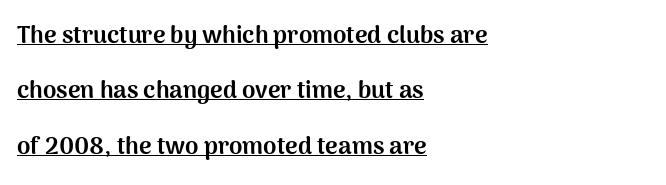
The image shows 24 px bold type, upright; set left-aligned, loose line spacing (2.31x), normal letter spacing, underlined.
